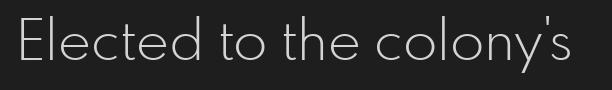
Q: Is the text bold? A: No.
Q: Is the text italic (slanted)? A: No, it is upright.
Q: Is the typeface a serif or a sans-serif typeface? A: Sans-serif.
Q: Is the text underlined? A: No.
Q: Is the spacing between letters normal or unusually wide? A: Normal.
Q: Width (condensed, normal, or wide)? A: Normal.
Q: Stroke contrast? A: Low.
Q: x-height? A: Small.
Q: Monospaced? A: No.
